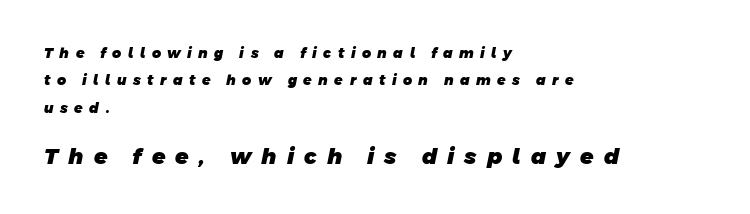
These two chunks differ in scale, with the bottom chunk taking the larger measure. Tracking here is generous; glyphs stand well apart from one another. Lines of text with bare space underneath. Line starts are locked; line ends wander. The passage shown is emphatically bold. The rendering uses a large line-height, opening up the rows.
